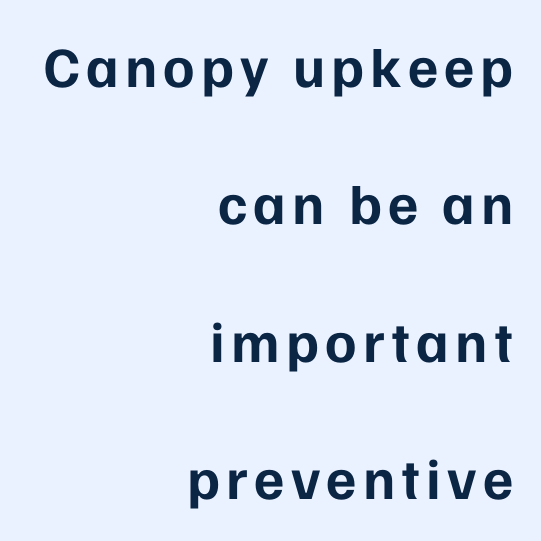
{"serif": "no", "italic": "no", "bold": "yes", "weight": "bold", "width": "normal", "stroke_contrast": "low", "x_height": "medium", "monospaced": "no", "underline": "no", "align": "right", "line_spacing": "loose", "line_spacing_ratio": 2.41, "glyph_px": 57}
